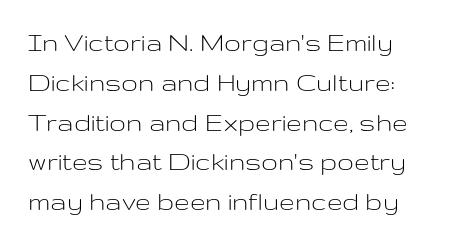
The image shows 28 px light, wide sans-serif type, upright; set normal line spacing (1.42x), normal letter spacing, not underlined; low stroke contrast and a medium x-height.
